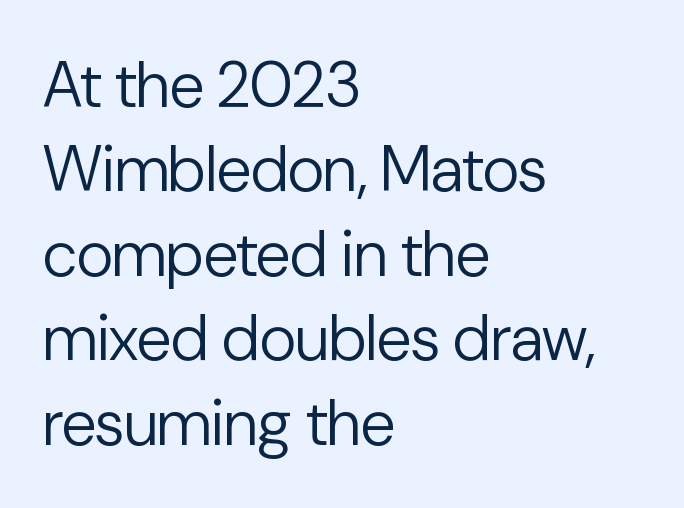
The image shows 64 px regular-weight sans-serif type, upright; set left-aligned, normal line spacing (1.32x), normal letter spacing, not underlined; low stroke contrast and a medium x-height.
